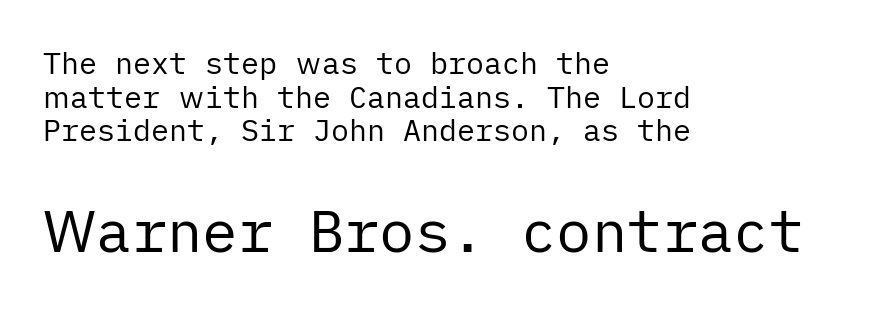
This is not heavy type; no bold has been used. The emphasis by scale lands on block number two, below. This rendering features lettering with no underline. The lines are packed closely together with very little leading.
